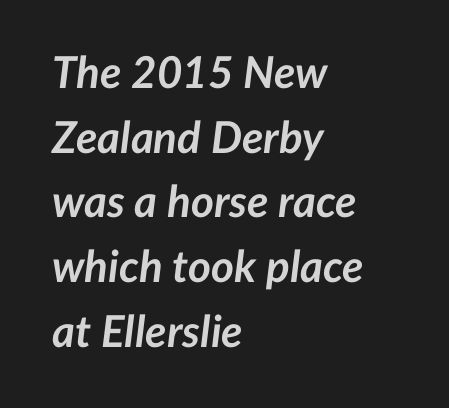
Does the leading feel generous? No, just average. Note the varied advance widths — an 'i' is clearly narrower than an 'm'. This rendering features lettering with no underline. Tall strokes in this sample are angled rather than plumb. These lines carry a lot of weight — the face is fully bold.
